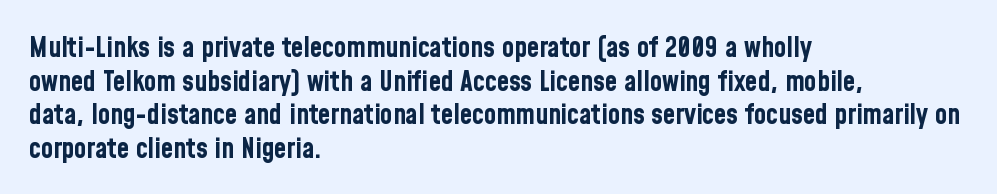
Q: Is the text bold? A: Yes.
Q: Is the text italic (slanted)? A: No, it is upright.
Q: Is the typeface a serif or a sans-serif typeface? A: Sans-serif.
Q: Is the text underlined? A: No.
Q: How is the paragraph aligned? A: Left-aligned.
Q: Is the spacing between letters normal or unusually wide? A: Normal.
Q: Width (condensed, normal, or wide)? A: Condensed.
Q: Stroke contrast? A: Low.
Q: x-height? A: Medium.
Q: Monospaced? A: No.
